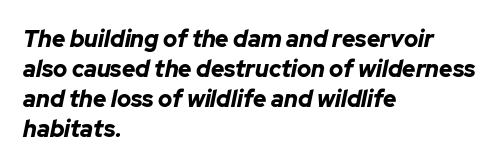
Q: Is the text bold? A: Yes.
Q: Is the text italic (slanted)? A: Yes, it leans right by about 12 degrees.
Q: Is the text underlined? A: No.
Q: How is the paragraph aligned? A: Left-aligned.
Q: Is the spacing between letters normal or unusually wide? A: Normal.
Q: Is the spacing between lines tight, normal or loose? A: Normal.
